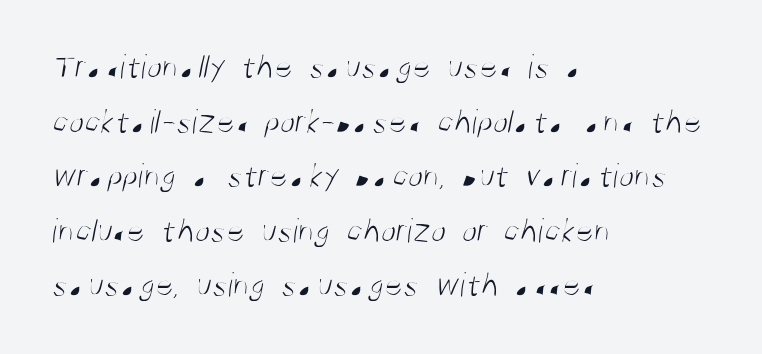
{"serif": "no", "bold": "no", "weight": "light", "width": "condensed", "stroke_contrast": "medium", "x_height": "large", "monospaced": "no", "underline": "no", "align": "left", "line_spacing": "normal", "line_spacing_ratio": 1.56, "letter_spacing": "normal", "letter_spacing_em": 0.0, "glyph_px": 35}
